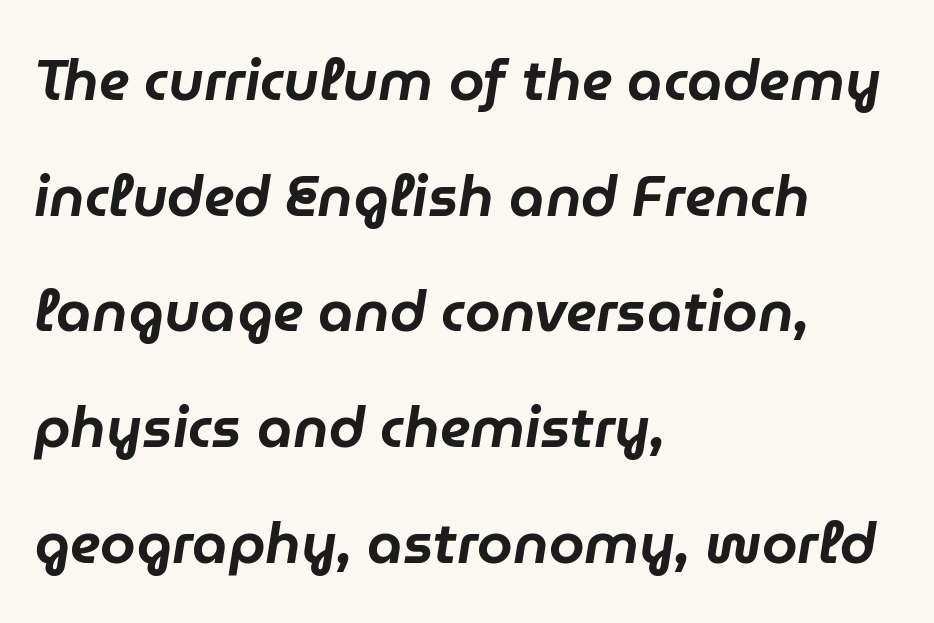
{"italic": "yes", "lean": "right", "slant_degrees": 9, "width": "normal", "stroke_contrast": "low", "x_height": "medium", "monospaced": "no", "underline": "no", "align": "left", "line_spacing": "loose", "line_spacing_ratio": 2.03, "letter_spacing": "normal", "letter_spacing_em": 0.0, "glyph_px": 57}
